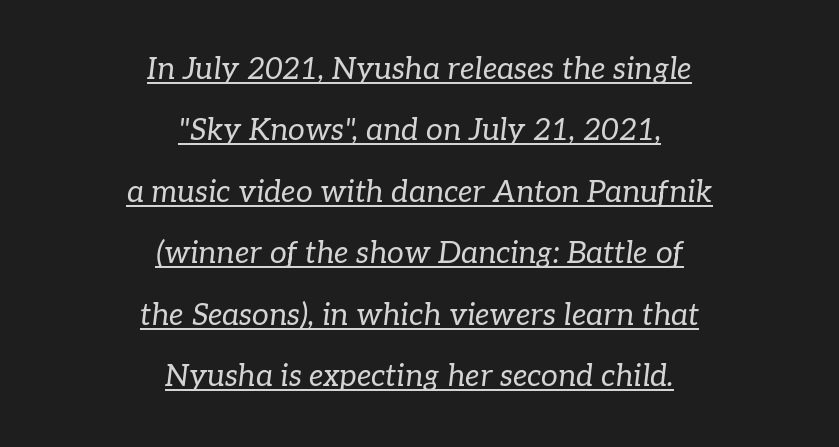
Q: Is the text bold? A: No.
Q: Is the text italic (slanted)? A: Yes, it leans right by about 7 degrees.
Q: Is the typeface a serif or a sans-serif typeface? A: Serif.
Q: Is the text underlined? A: Yes.
Q: How is the paragraph aligned? A: Centered.
Q: Is the spacing between letters normal or unusually wide? A: Normal.
Q: Is the spacing between lines tight, normal or loose? A: Loose.
Q: Width (condensed, normal, or wide)? A: Normal.
Q: Stroke contrast? A: Low.
Q: x-height? A: Medium.
Q: Monospaced? A: No.
